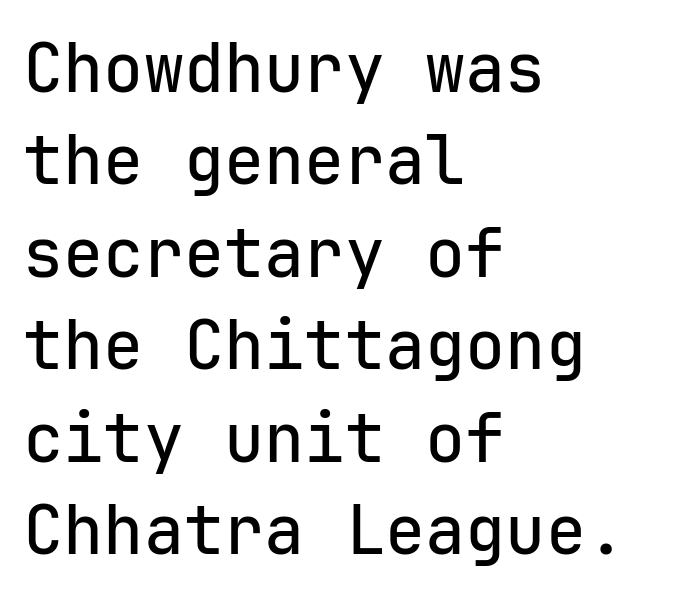
The image shows 67 px sans-serif type, upright, monospaced; set left-aligned, normal line spacing (1.38x), normal letter spacing, not underlined; low stroke contrast and a medium x-height.
